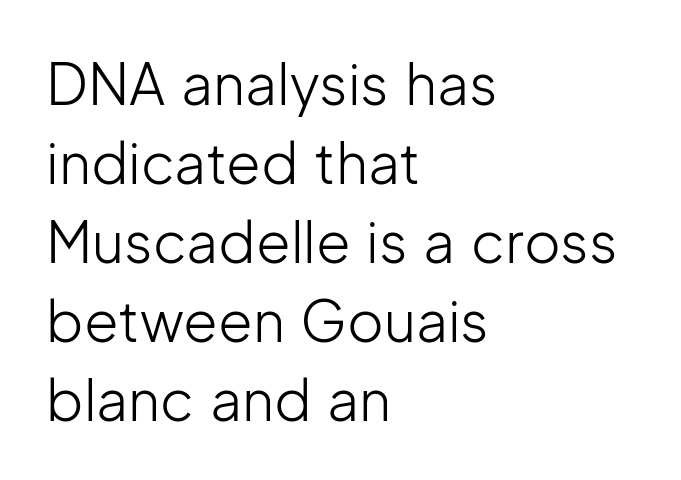
Q: Is the text bold? A: No.
Q: Is the text italic (slanted)? A: No, it is upright.
Q: Is the typeface a serif or a sans-serif typeface? A: Sans-serif.
Q: Is the text underlined? A: No.
Q: How is the paragraph aligned? A: Left-aligned.
Q: Is the spacing between letters normal or unusually wide? A: Normal.
Q: Is the spacing between lines tight, normal or loose? A: Normal.
Q: Width (condensed, normal, or wide)? A: Normal.
Q: Stroke contrast? A: Low.
Q: x-height? A: Medium.
Q: Monospaced? A: No.
